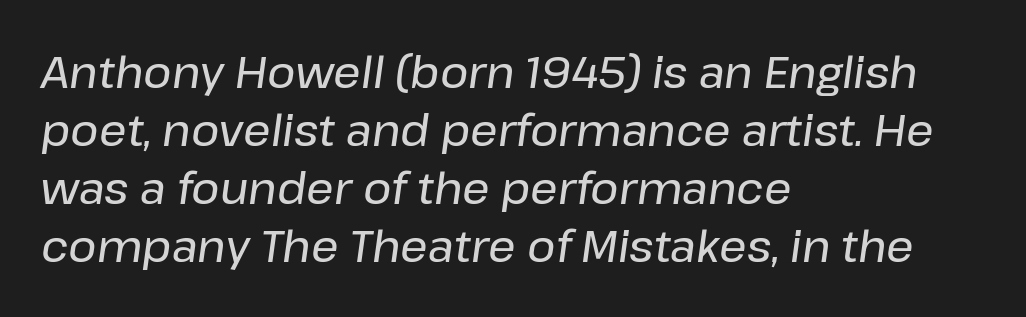
The image shows 43 px text type, italic (leaning right); set left-aligned, normal line spacing (1.35x), normal letter spacing, not underlined; low stroke contrast and a medium x-height.
